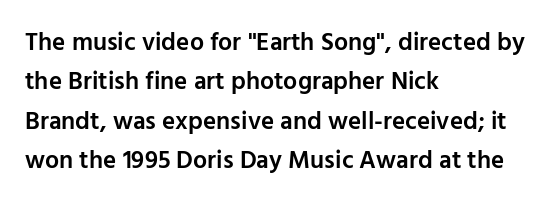
Underlining? Definitely not there. This sample uses plain, unmodified letter spacing. Is there any slant? The stems are plumb. A classic flush-left, rag-right setting is used for this passage.
